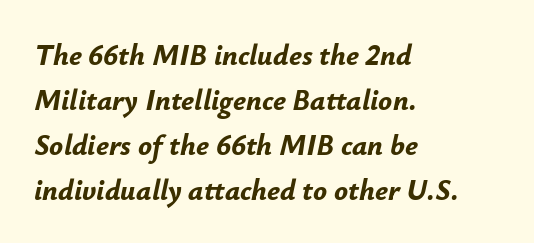
{"italic": "yes", "lean": "right", "slant_degrees": 12, "bold": "yes", "weight": "bold", "width": "normal", "stroke_contrast": "low", "x_height": "small", "monospaced": "no", "underline": "no", "align": "left", "line_spacing": "normal", "line_spacing_ratio": 1.55, "letter_spacing": "normal", "letter_spacing_em": 0.0, "glyph_px": 29}
